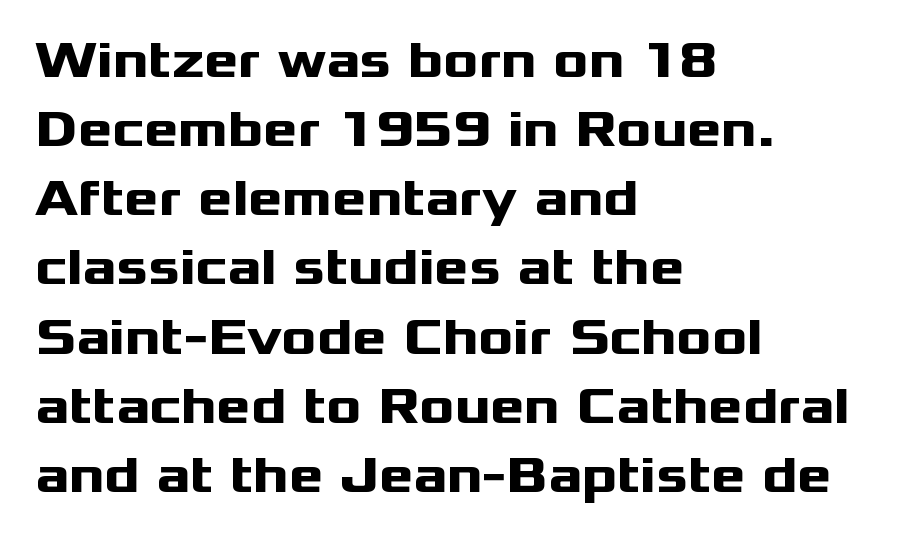
The image shows 52 px heavy, wide sans-serif type, upright; set left-aligned, normal line spacing (1.33x), normal letter spacing, not underlined; medium stroke contrast and a medium x-height.
